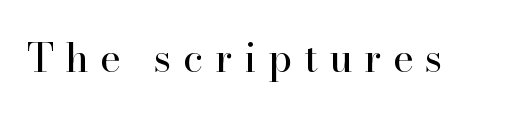
The image shows 40 px regular-weight serif type, upright; set unusually wide letter spacing (+0.29 em), not underlined; high stroke contrast and a small x-height.
